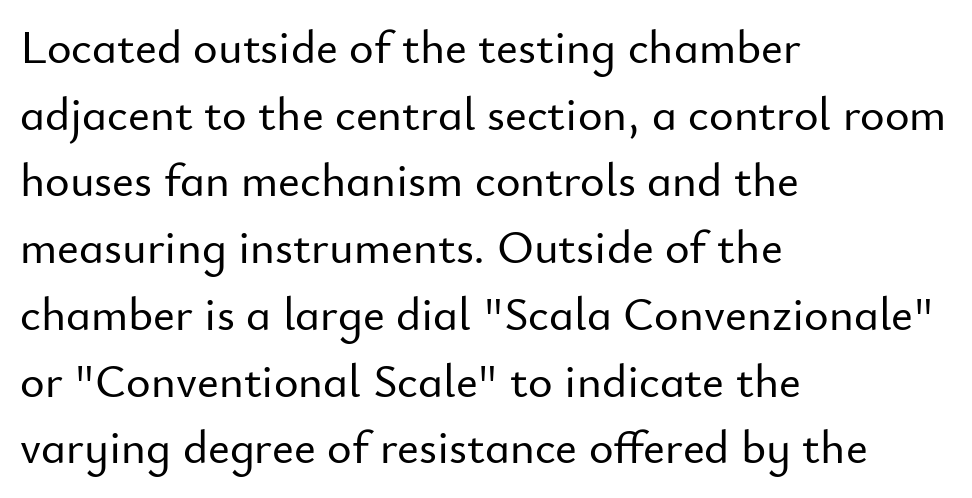
Q: Is the text italic (slanted)? A: No, it is upright.
Q: Is the typeface a serif or a sans-serif typeface? A: Sans-serif.
Q: Is the text underlined? A: No.
Q: How is the paragraph aligned? A: Left-aligned.
Q: Is the spacing between letters normal or unusually wide? A: Normal.
Q: Is the spacing between lines tight, normal or loose? A: Normal.
Q: Width (condensed, normal, or wide)? A: Normal.
Q: Stroke contrast? A: Low.
Q: x-height? A: Small.
Q: Monospaced? A: No.
